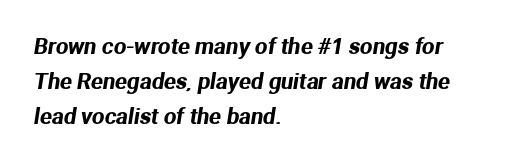
{"underline": "no", "align": "left", "line_spacing": "normal", "line_spacing_ratio": 1.58, "letter_spacing": "normal", "letter_spacing_em": 0.0, "glyph_px": 22}
